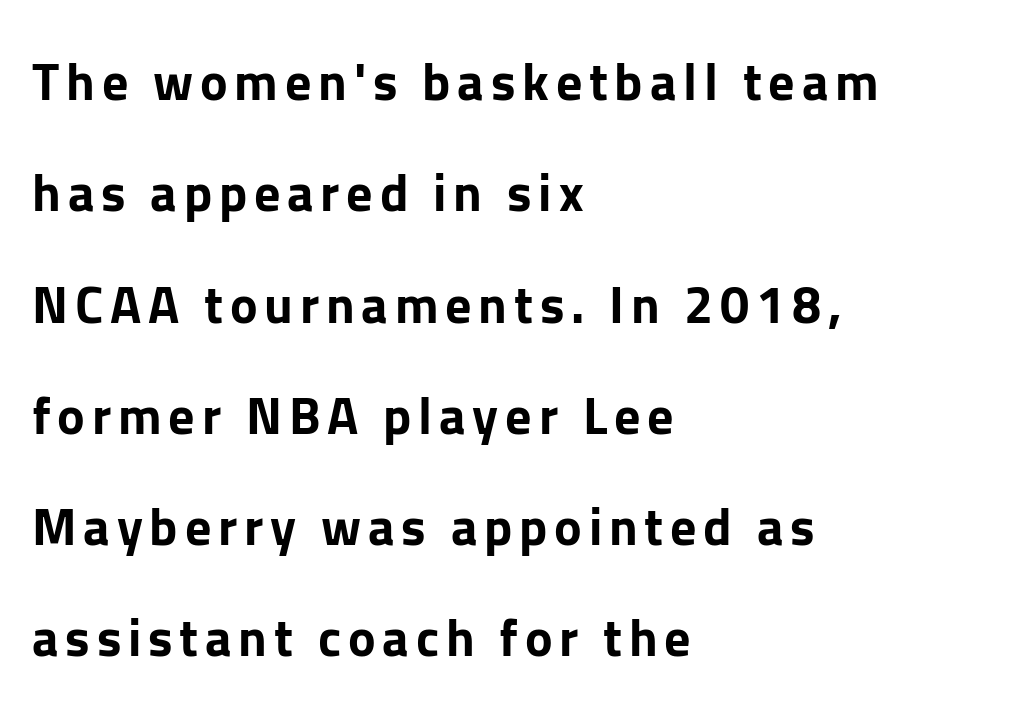
The image shows 52 px bold sans-serif type, upright; set left-aligned, loose line spacing (2.14x), not underlined; low stroke contrast and a medium x-height.
